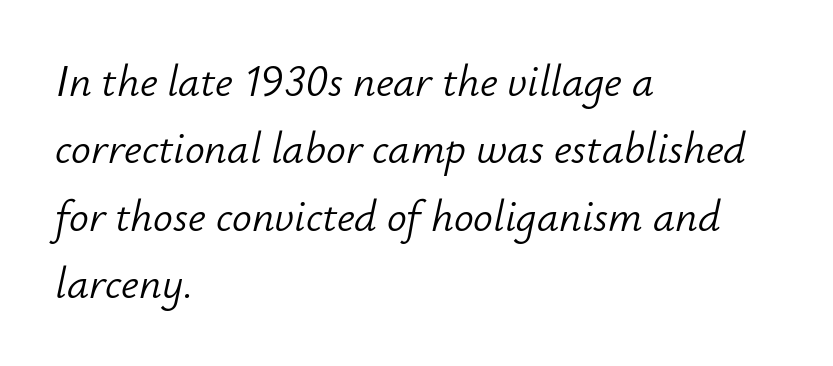
{"italic": "yes", "lean": "right", "slant_degrees": 12, "bold": "no", "weight": "light", "width": "normal", "stroke_contrast": "low", "x_height": "small", "monospaced": "no", "underline": "no", "align": "left", "line_spacing": "normal", "line_spacing_ratio": 1.53, "letter_spacing": "normal", "letter_spacing_em": 0.0, "glyph_px": 44}
